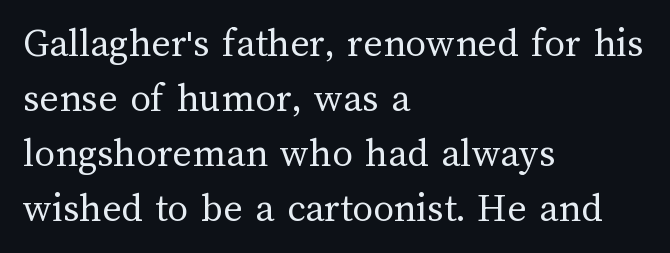
The image shows 41 px regular-weight type, upright; set left-aligned, normal line spacing (1.34x), normal letter spacing, not underlined; medium stroke contrast and a medium x-height.
